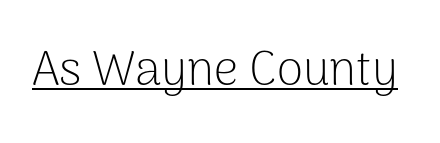
The image shows 48 px light sans-serif type, upright; set normal letter spacing, underlined; low stroke contrast and a medium x-height.
